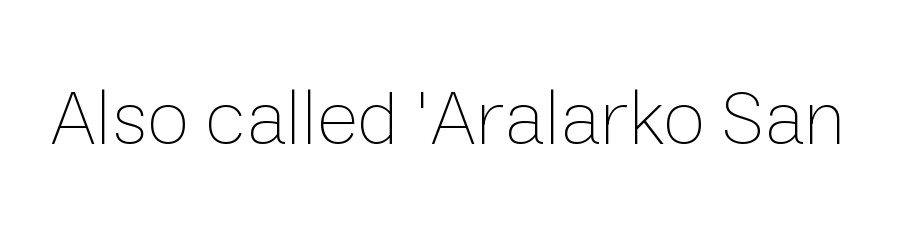
Q: Is the text bold? A: No.
Q: Is the text italic (slanted)? A: No, it is upright.
Q: Is the text underlined? A: No.
Q: Is the spacing between letters normal or unusually wide? A: Normal.
Q: Width (condensed, normal, or wide)? A: Normal.
Q: Stroke contrast? A: Low.
Q: x-height? A: Medium.
Q: Monospaced? A: No.
